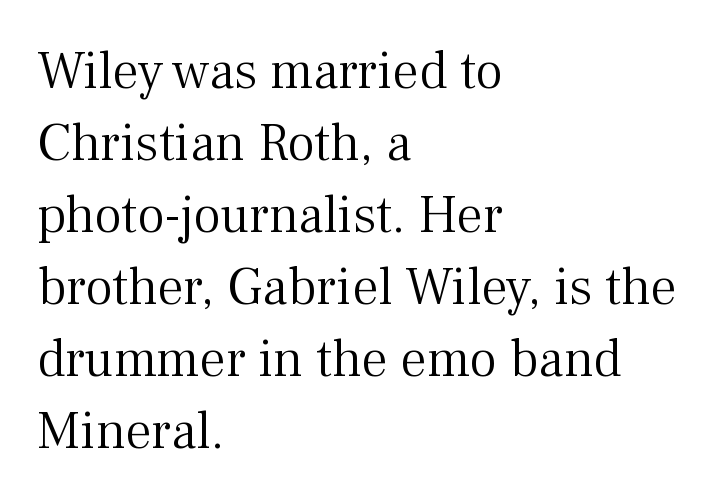
Q: Is the text bold? A: No.
Q: Is the text italic (slanted)? A: No, it is upright.
Q: Is the typeface a serif or a sans-serif typeface? A: Serif.
Q: Is the text underlined? A: No.
Q: How is the paragraph aligned? A: Left-aligned.
Q: Is the spacing between letters normal or unusually wide? A: Normal.
Q: Is the spacing between lines tight, normal or loose? A: Normal.
Q: Width (condensed, normal, or wide)? A: Normal.
Q: Stroke contrast? A: Medium.
Q: x-height? A: Medium.
Q: Monospaced? A: No.
